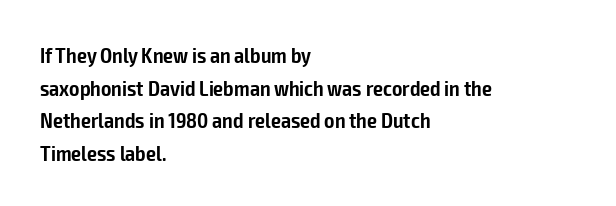
{"italic": "no", "bold": "semi", "underline": "no", "align": "left", "line_spacing": "normal", "line_spacing_ratio": 1.48, "letter_spacing": "normal", "letter_spacing_em": 0.0, "glyph_px": 22}
